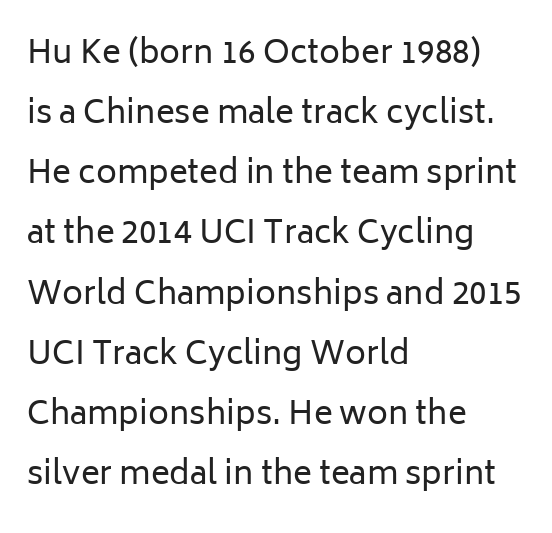
Italic? Not at all — the glyphs are vertical. Compared with a typical body face, this is equally light or lighter still. Letterform terminals end flat and unadorned throughout the passage. Is the block centered? No — it sits flush against the left margin.
